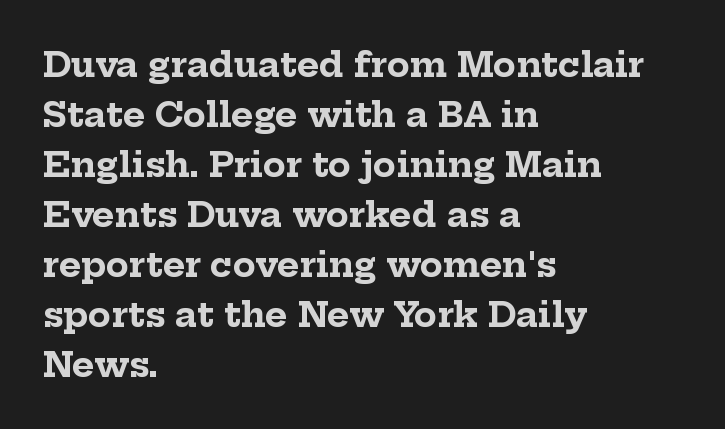
The type family on display is of the serif kind. Does the leading feel generous? No, just average. The passage shown has conventional tracking throughout. Every row of glyphs begins at an identical x-position on the left. Do the characters align in a grid? No, the font is proportional.
